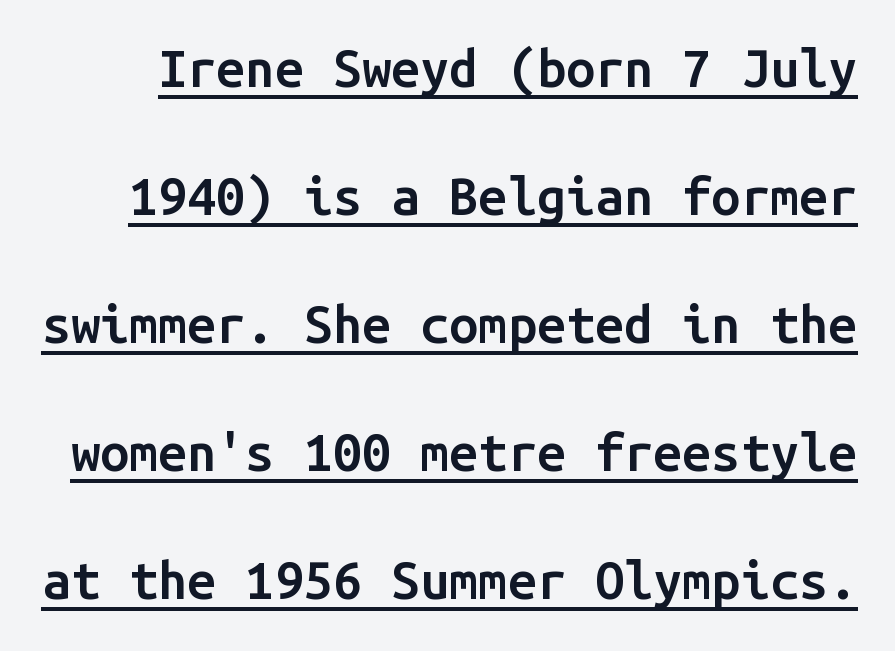
Q: Is the text bold? A: Semi-bold.
Q: Is the text italic (slanted)? A: No, it is upright.
Q: Is the typeface a serif or a sans-serif typeface? A: Sans-serif.
Q: Is the text underlined? A: Yes.
Q: Is the spacing between letters normal or unusually wide? A: Normal.
Q: Is the spacing between lines tight, normal or loose? A: Loose.
Q: Width (condensed, normal, or wide)? A: Normal.
Q: Stroke contrast? A: Low.
Q: x-height? A: Medium.
Q: Monospaced? A: Yes.
